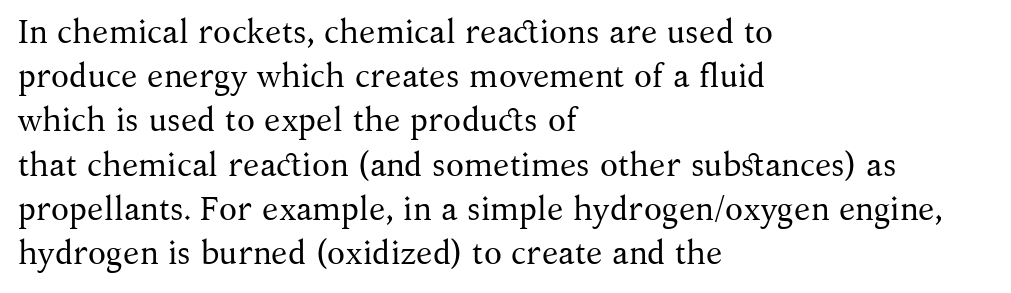
Q: Is the text bold? A: No.
Q: Is the text italic (slanted)? A: No, it is upright.
Q: Is the typeface a serif or a sans-serif typeface? A: Serif.
Q: Is the text underlined? A: No.
Q: How is the paragraph aligned? A: Left-aligned.
Q: Is the spacing between letters normal or unusually wide? A: Normal.
Q: Is the spacing between lines tight, normal or loose? A: Normal.
Q: Width (condensed, normal, or wide)? A: Normal.
Q: Stroke contrast? A: Medium.
Q: x-height? A: Medium.
Q: Monospaced? A: No.
